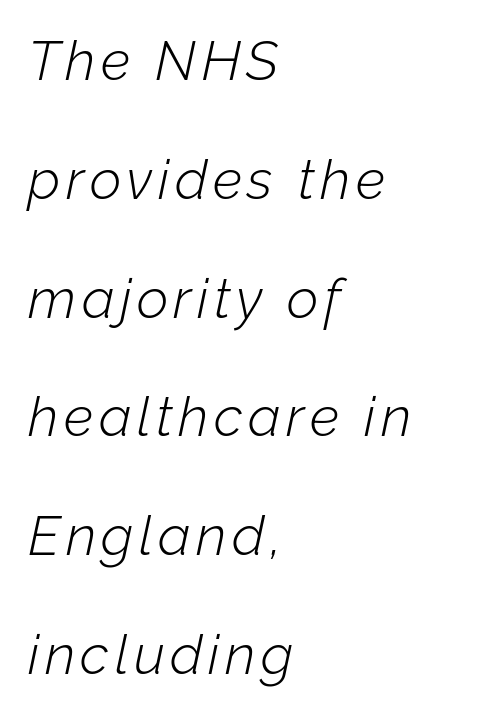
These lines are rendered in a variable-pitch font. On a weight scale, this lands at 450 or below. One glance says open: line gaps are wider than usual. The compositor pushed each line to the left boundary. Looking at the ascenders, they clearly lean.
